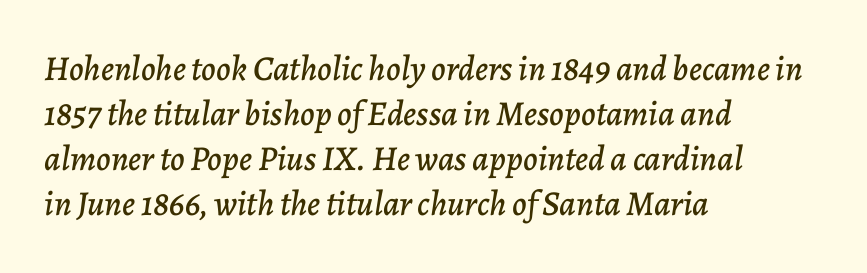
The image shows 35 px text type, italic (leaning right); set left-aligned, normal line spacing (1.29x), normal letter spacing, not underlined; low stroke contrast and a medium x-height.
